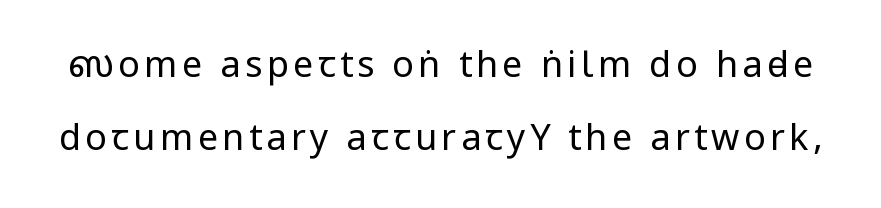
Q: Is the text bold? A: No.
Q: Is the text italic (slanted)? A: No, it is upright.
Q: Is the typeface a serif or a sans-serif typeface? A: Sans-serif.
Q: Is the text underlined? A: No.
Q: Is the spacing between lines tight, normal or loose? A: Loose.
Q: Width (condensed, normal, or wide)? A: Condensed.
Q: Stroke contrast? A: Low.
